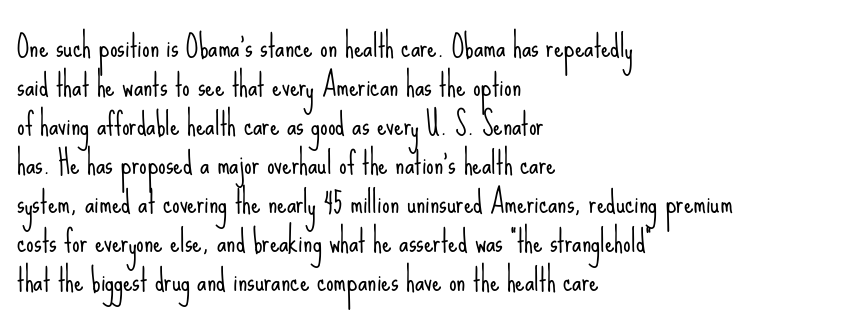
Horizontal alignment here is leftward, the default for most running prose. Font category for this specimen: sans-serif. The tracking reads as untouched default to a designer's eye. The font is comparable to plain body text, perhaps lighter. Character widths vary here, with narrow letters taking less room than wide ones.
